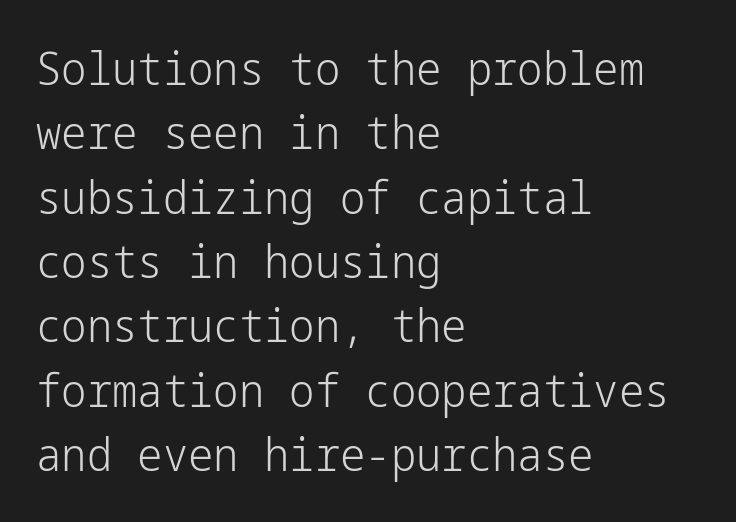
{"serif": "no", "italic": "no", "bold": "no", "weight": "light", "width": "normal", "stroke_contrast": "low", "x_height": "medium", "underline": "no", "align": "left", "line_spacing": "normal", "line_spacing_ratio": 1.43, "letter_spacing": "normal", "letter_spacing_em": 0.0, "glyph_px": 45}
